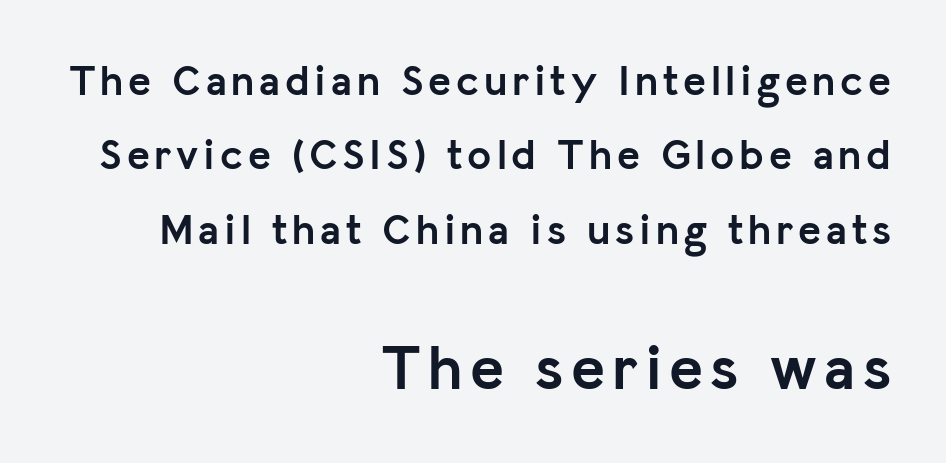
Note: no serifs on the glyphs. Caption: upper text group reduced, lower text group enlarged. Note the varied advance widths — an 'i' is clearly narrower than an 'm'. The gap between lines stays unmarked. These lines stack with their right ends in a neat column.
